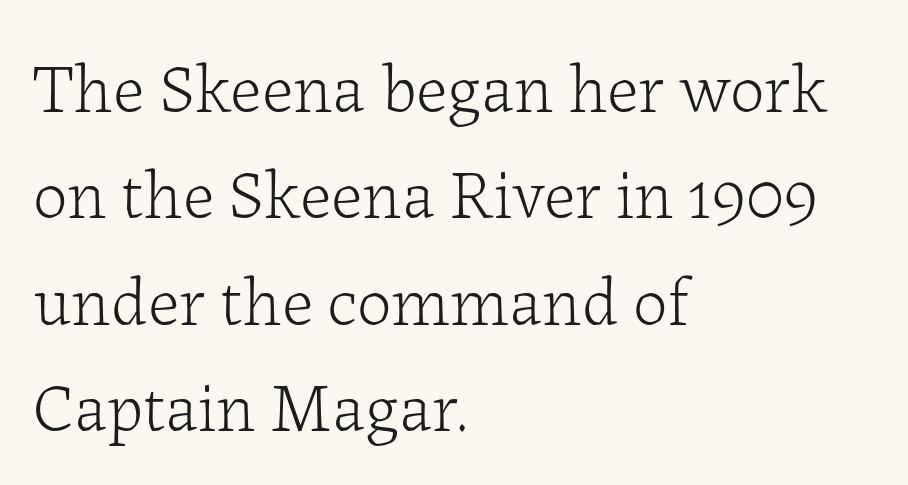
Normally led — the rows are evenly, conventionally spaced. Tracking here is standard; glyphs follow each other at the usual distance. Summary of weight: not heavy and not bold. A typesetter would mark this as roman, not italic.
